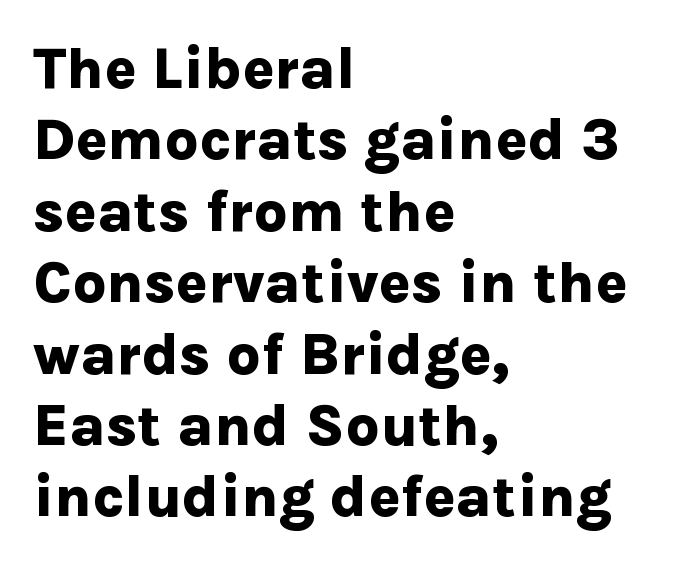
Q: Is the text bold? A: Yes.
Q: Is the text italic (slanted)? A: No, it is upright.
Q: Is the typeface a serif or a sans-serif typeface? A: Sans-serif.
Q: Is the text underlined? A: No.
Q: How is the paragraph aligned? A: Left-aligned.
Q: Is the spacing between letters normal or unusually wide? A: Normal.
Q: Width (condensed, normal, or wide)? A: Normal.
Q: Stroke contrast? A: Low.
Q: x-height? A: Medium.
Q: Monospaced? A: No.
